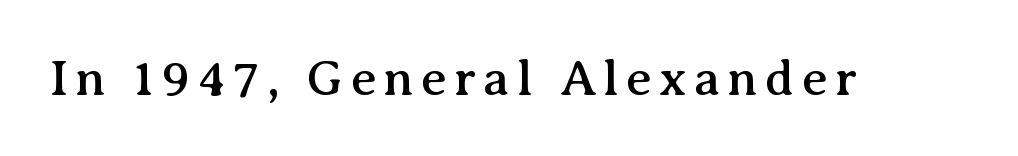
{"serif": "yes", "italic": "no", "width": "normal", "stroke_contrast": "medium", "x_height": "medium", "monospaced": "no", "underline": "no", "glyph_px": 51}
